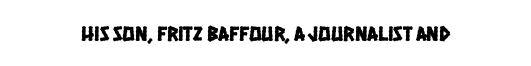
Is the letter spacing exaggerated? No — it looks like the ordinary default. A centered setting, common on invitations and titles, is used for this passage. The zone under the glyphs is completely vacant.
